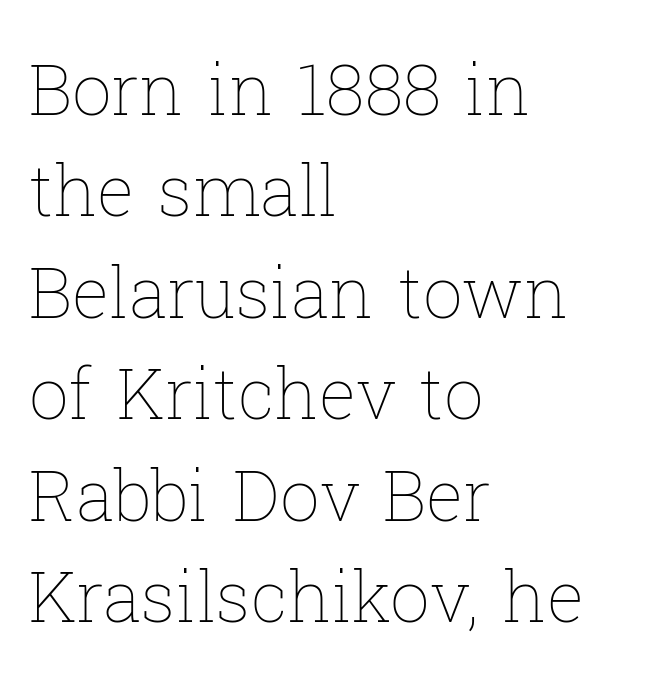
Is this a heavy cut? Hardly; it is regular or lighter. Every row of glyphs begins at an identical x-position on the left. Has an underline been added? It has not. Words appear dense and cohesive because spacing is normal. Each letter keeps its own natural width here, so spacing adapts to shape.
